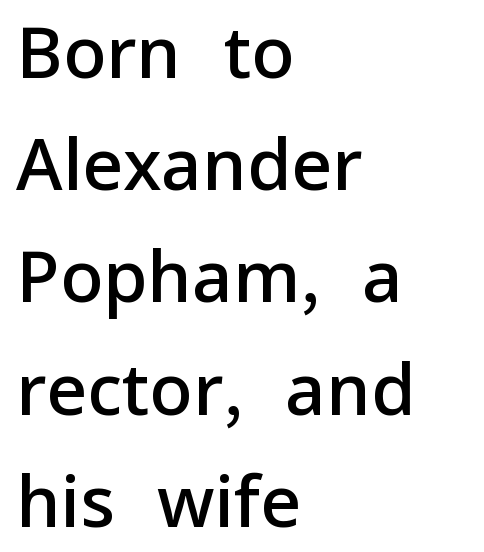
Q: Is the text bold? A: Semi-bold.
Q: Is the text italic (slanted)? A: No, it is upright.
Q: Is the typeface a serif or a sans-serif typeface? A: Sans-serif.
Q: Is the text underlined? A: No.
Q: How is the paragraph aligned? A: Left-aligned.
Q: Is the spacing between letters normal or unusually wide? A: Normal.
Q: Is the spacing between lines tight, normal or loose? A: Normal.
Q: Width (condensed, normal, or wide)? A: Normal.
Q: Stroke contrast? A: Low.
Q: x-height? A: Medium.
Q: Monospaced? A: No.
